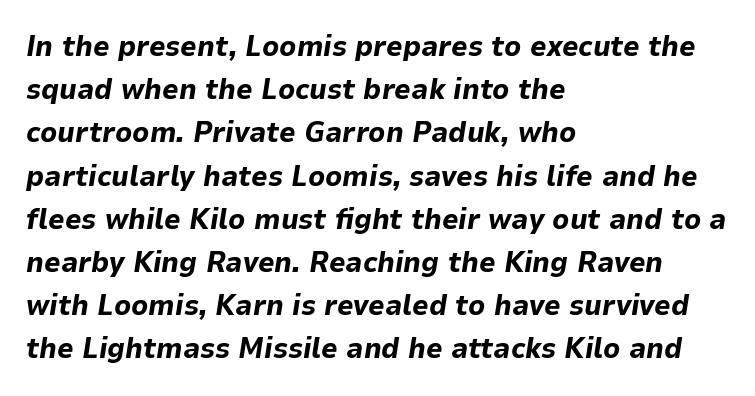
{"italic": "yes", "lean": "right", "slant_degrees": 9, "bold": "yes", "weight": "bold", "width": "normal", "stroke_contrast": "low", "x_height": "medium", "monospaced": "no", "underline": "no", "align": "left", "line_spacing": "normal", "line_spacing_ratio": 1.49, "letter_spacing": "normal", "letter_spacing_em": 0.0, "glyph_px": 29}
